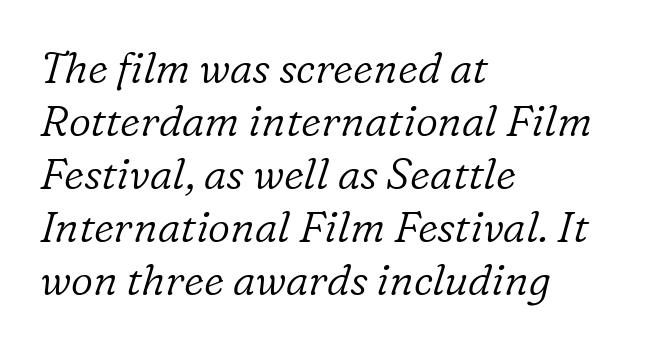
Q: Is the text bold? A: No.
Q: Is the text italic (slanted)? A: Yes, it leans right by about 16 degrees.
Q: Is the typeface a serif or a sans-serif typeface? A: Serif.
Q: Is the text underlined? A: No.
Q: How is the paragraph aligned? A: Left-aligned.
Q: Is the spacing between letters normal or unusually wide? A: Normal.
Q: Width (condensed, normal, or wide)? A: Normal.
Q: Stroke contrast? A: Low.
Q: x-height? A: Medium.
Q: Monospaced? A: No.
